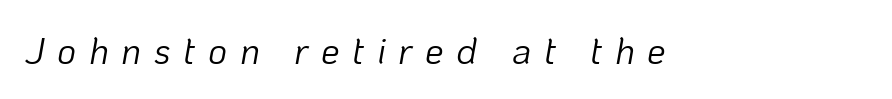
{"italic": "yes", "lean": "right", "slant_degrees": 10, "bold": "no", "weight": "light", "width": "normal", "stroke_contrast": "low", "x_height": "medium", "monospaced": "no", "underline": "no", "letter_spacing": "wide", "letter_spacing_em": 0.34, "glyph_px": 37}
